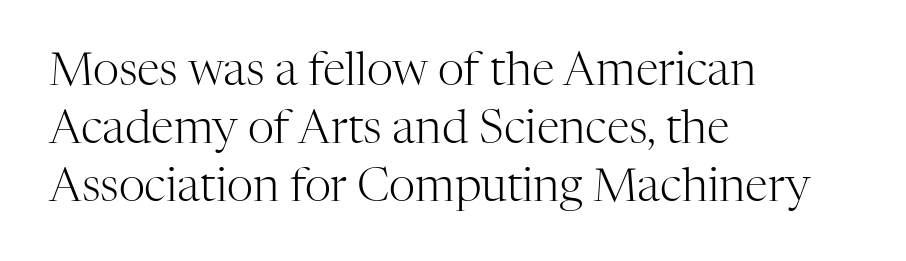
{"serif": "yes", "italic": "no", "bold": "no", "weight": "light", "width": "normal", "stroke_contrast": "high", "x_height": "medium", "monospaced": "no", "underline": "no", "align": "left", "line_spacing": "normal", "line_spacing_ratio": 1.26, "letter_spacing": "normal", "letter_spacing_em": 0.0, "glyph_px": 46}
